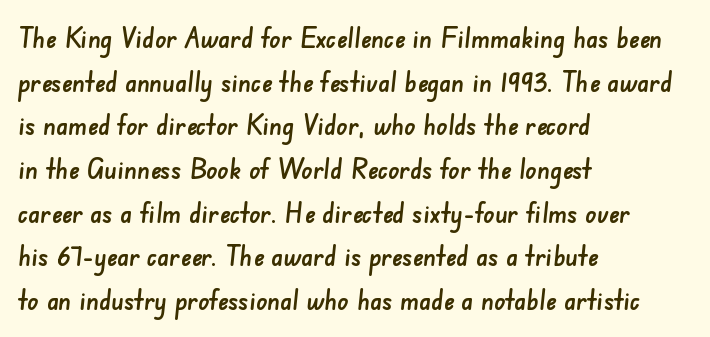
{"serif": "no", "width": "normal", "stroke_contrast": "low", "x_height": "small", "monospaced": "no", "underline": "no", "align": "left", "line_spacing": "normal", "line_spacing_ratio": 1.56, "letter_spacing": "normal", "letter_spacing_em": 0.0, "glyph_px": 28}
